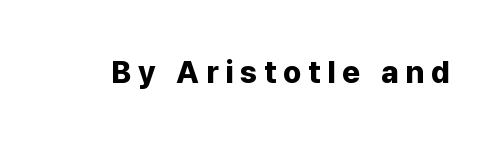
The image shows 31 px bold sans-serif type, upright; set unusually wide letter spacing (+0.22 em), not underlined; low stroke contrast and a medium x-height.
